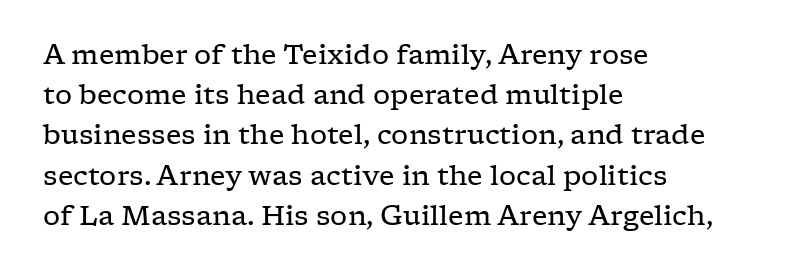
{"italic": "no", "bold": "no", "underline": "no", "align": "left", "line_spacing": "normal", "line_spacing_ratio": 1.49, "letter_spacing": "normal", "letter_spacing_em": 0.0, "glyph_px": 27}
